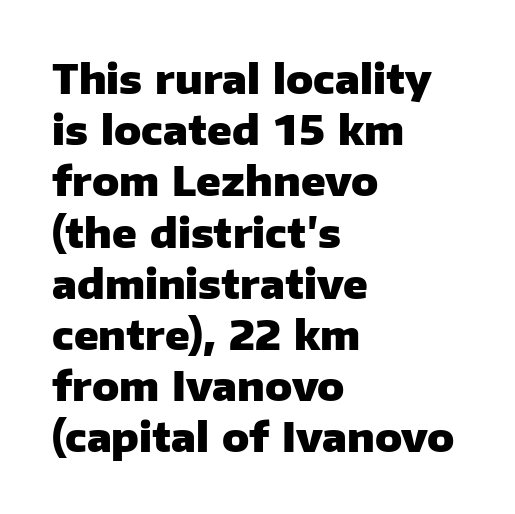
Q: Is the text bold? A: Yes.
Q: Is the text italic (slanted)? A: No, it is upright.
Q: Is the typeface a serif or a sans-serif typeface? A: Sans-serif.
Q: Is the text underlined? A: No.
Q: How is the paragraph aligned? A: Left-aligned.
Q: Is the spacing between letters normal or unusually wide? A: Normal.
Q: Is the spacing between lines tight, normal or loose? A: Normal.
Q: Width (condensed, normal, or wide)? A: Normal.
Q: Stroke contrast? A: Low.
Q: x-height? A: Medium.
Q: Monospaced? A: No.
